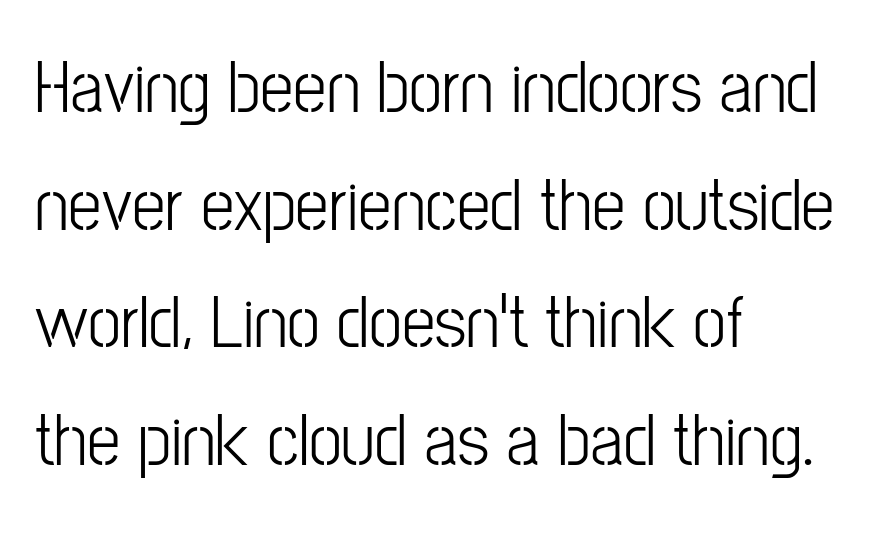
{"serif": "no", "italic": "no", "bold": "no", "weight": "light", "width": "condensed", "stroke_contrast": "low", "x_height": "medium", "monospaced": "no", "underline": "no", "align": "left", "line_spacing": "normal", "line_spacing_ratio": 1.57, "letter_spacing": "normal", "letter_spacing_em": 0.0, "glyph_px": 75}
